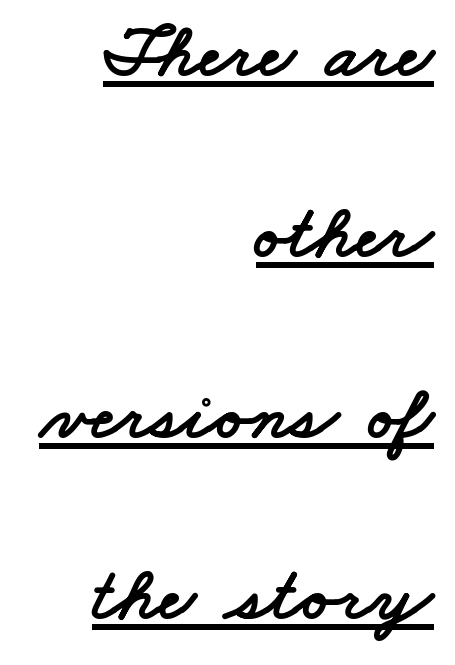
The image shows 77 px wide sans-serif type; set right-aligned, loose line spacing (2.35x), normal letter spacing, underlined; low stroke contrast and a small x-height.
